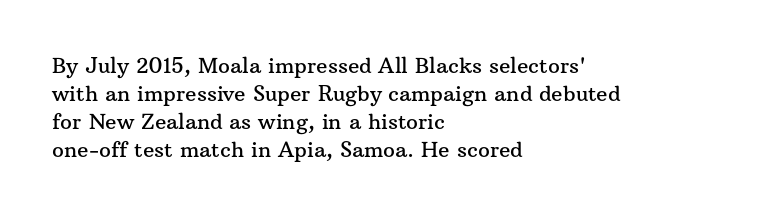
If you measured baseline to baseline, you'd find a middling distance. Descenders are the only things crossing below the line. The lines in this sample share a left origin and differ only in where they stop. Letter spacing: default. Quick note: not italic, upright.
